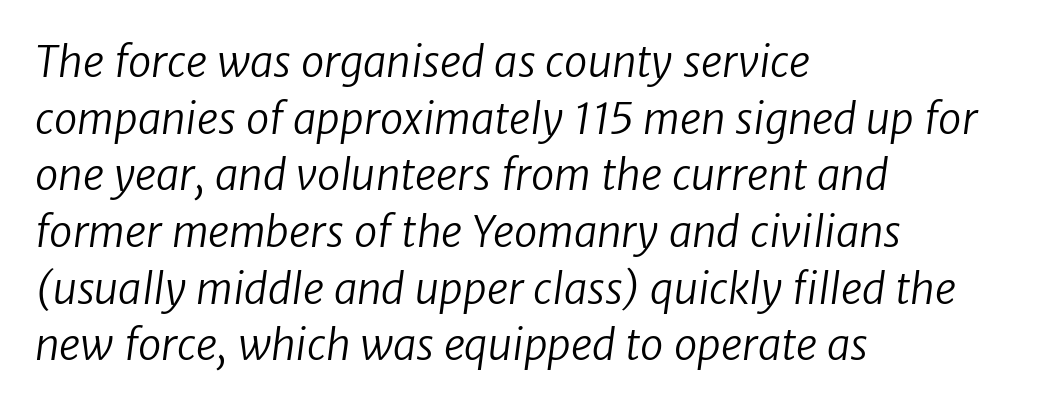
Q: Is the text bold? A: No.
Q: Is the typeface a serif or a sans-serif typeface? A: Sans-serif.
Q: Is the text underlined? A: No.
Q: How is the paragraph aligned? A: Left-aligned.
Q: Is the spacing between letters normal or unusually wide? A: Normal.
Q: Is the spacing between lines tight, normal or loose? A: Normal.
Q: Width (condensed, normal, or wide)? A: Normal.
Q: Stroke contrast? A: Low.
Q: x-height? A: Medium.
Q: Monospaced? A: No.
